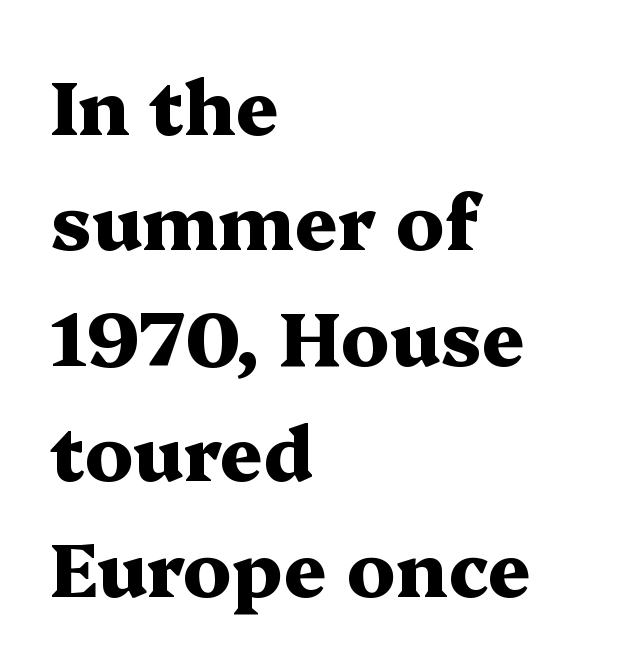
Varying glyph widths throughout — classic text-font behaviour. This is heavy type, rendered in bold. The horizontal fit of the characters is conventional and even. Leading: standard. Line starts are locked; line ends wander.
